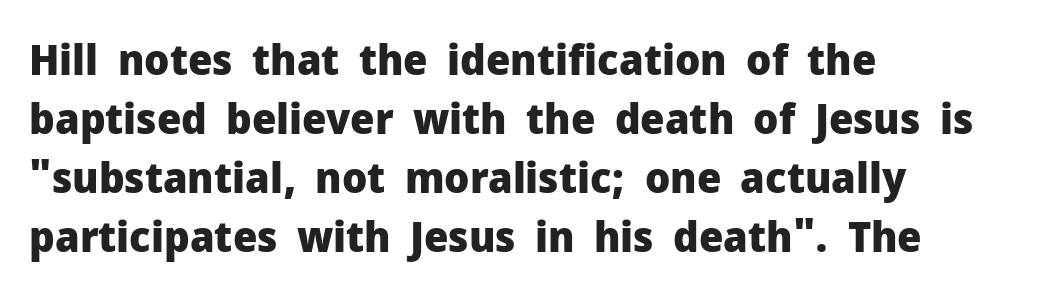
Reading down the column, the eye jumps a familiar distance to each next line. The rendering uses natural spacing where letterforms have individual widths. Students, note that the glyphs here touch the page at normal intervals. The strip under each line holds only bare page. Nothing sits at the stroke ends, so this counts as sans-serif.
